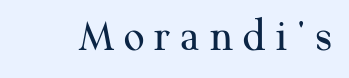
Q: Is the text bold? A: No.
Q: Is the text italic (slanted)? A: No, it is upright.
Q: Is the typeface a serif or a sans-serif typeface? A: Serif.
Q: Is the text underlined? A: No.
Q: Is the spacing between letters normal or unusually wide? A: Unusually wide.
Q: Width (condensed, normal, or wide)? A: Normal.
Q: Stroke contrast? A: Medium.
Q: x-height? A: Medium.
Q: Monospaced? A: No.
